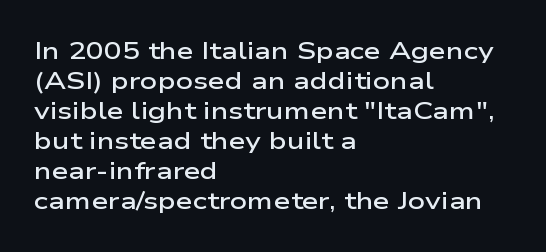
Unmarked baselines from the first word to the last. The leading is moderate, giving the passage an even texture. A bit beefed up — I'd call it semibold rather than bold. Horizontal alignment here is leftward, the default for most running prose. Style check: upright. Honestly, the letter spacing is just normal — you wouldn't notice it.
